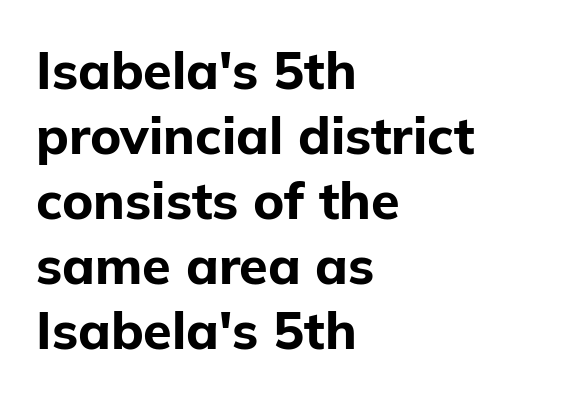
{"serif": "no", "italic": "no", "bold": "yes", "weight": "bold", "width": "normal", "stroke_contrast": "low", "x_height": "medium", "monospaced": "no", "underline": "no", "align": "left", "line_spacing": "normal", "line_spacing_ratio": 1.25, "letter_spacing": "normal", "letter_spacing_em": 0.0, "glyph_px": 52}
